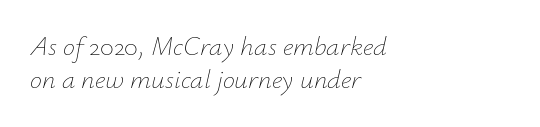
{"italic": "yes", "lean": "right", "slant_degrees": 12, "bold": "no", "underline": "no", "align": "left", "line_spacing_ratio": 1.24, "letter_spacing": "normal", "letter_spacing_em": 0.0, "glyph_px": 27}
